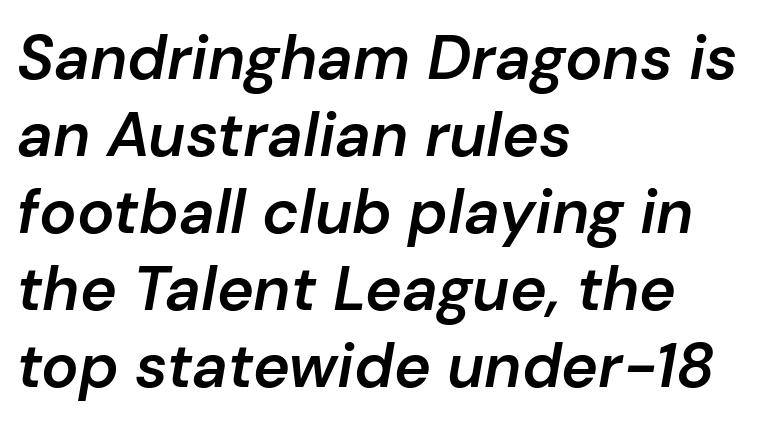
Q: Is the text bold? A: Semi-bold.
Q: Is the text italic (slanted)? A: Yes, it leans right by about 10 degrees.
Q: Is the text underlined? A: No.
Q: How is the paragraph aligned? A: Left-aligned.
Q: Is the spacing between letters normal or unusually wide? A: Normal.
Q: Width (condensed, normal, or wide)? A: Normal.
Q: Stroke contrast? A: Low.
Q: x-height? A: Medium.
Q: Monospaced? A: No.
